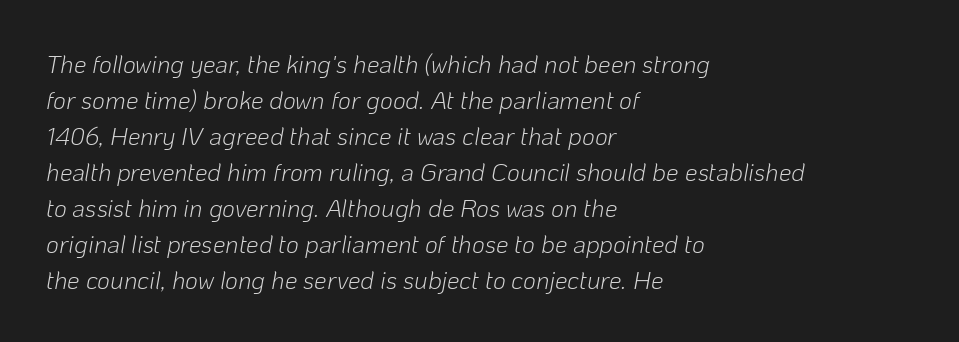
The image shows 25 px text type, italic (leaning right); set left-aligned, normal line spacing (1.44x), normal letter spacing, not underlined.
